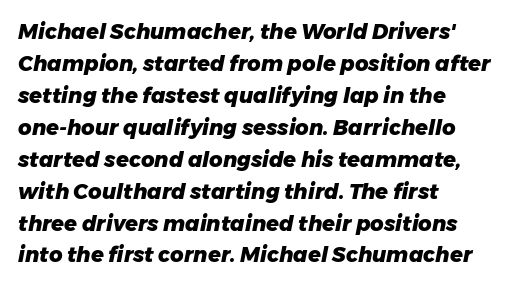
{"italic": "yes", "lean": "right", "slant_degrees": 11, "bold": "yes", "underline": "no", "align": "left", "line_spacing": "normal", "line_spacing_ratio": 1.52, "letter_spacing": "normal", "letter_spacing_em": 0.0, "glyph_px": 21}
